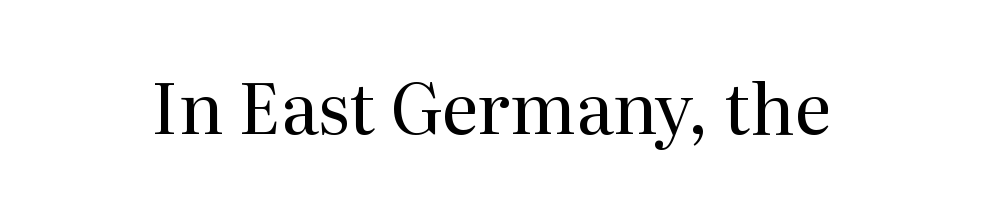
The image shows 70 px regular-weight serif type, upright; set normal letter spacing, not underlined; medium stroke contrast and a medium x-height.
